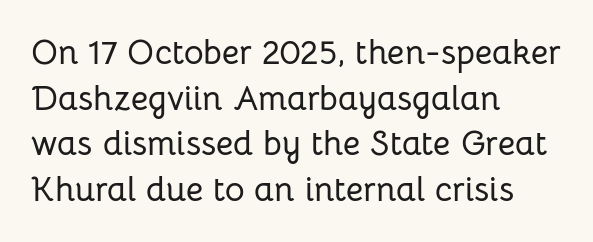
Q: Is the text italic (slanted)? A: No, it is upright.
Q: Is the typeface a serif or a sans-serif typeface? A: Sans-serif.
Q: Is the text underlined? A: No.
Q: How is the paragraph aligned? A: Left-aligned.
Q: Is the spacing between letters normal or unusually wide? A: Normal.
Q: Is the spacing between lines tight, normal or loose? A: Normal.
Q: Width (condensed, normal, or wide)? A: Normal.
Q: Stroke contrast? A: Low.
Q: x-height? A: Medium.
Q: Monospaced? A: No.
